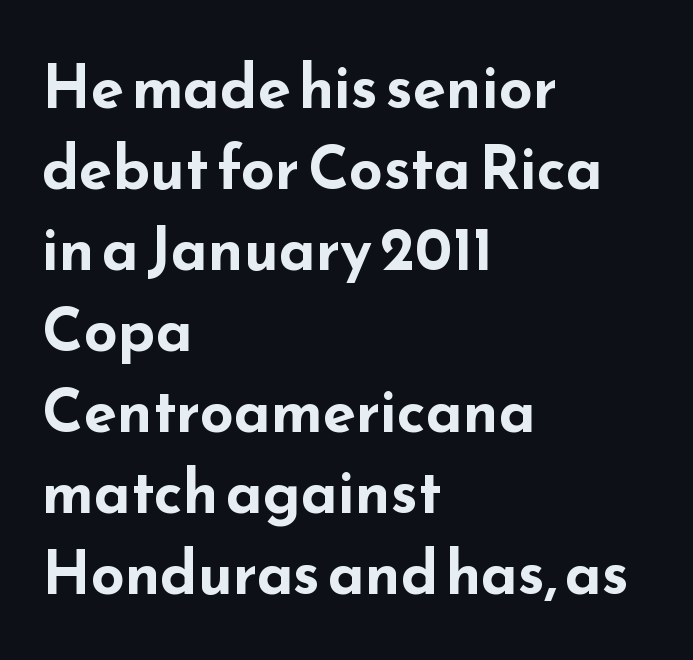
The image shows 60 px bold, wide sans-serif type, upright; set left-aligned, normal line spacing (1.35x), normal letter spacing, not underlined; low stroke contrast and a small x-height.
